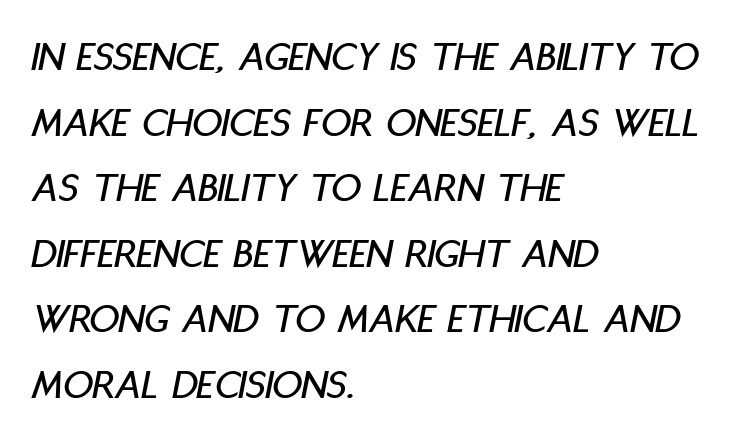
Q: Is the text italic (slanted)? A: Yes, it leans right by about 11 degrees.
Q: Is the text underlined? A: No.
Q: How is the paragraph aligned? A: Left-aligned.
Q: Is the spacing between letters normal or unusually wide? A: Normal.
Q: Is the spacing between lines tight, normal or loose? A: Normal.
Q: Width (condensed, normal, or wide)? A: Condensed.
Q: Stroke contrast? A: Low.
Q: x-height? A: Large.
Q: Monospaced? A: No.
